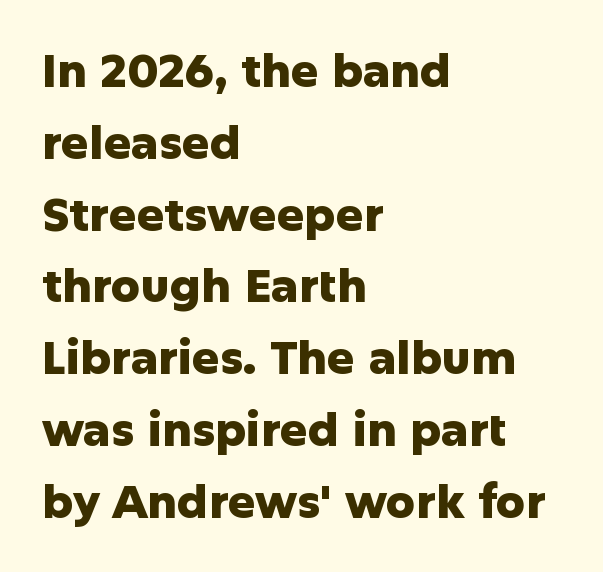
Q: Is the text bold? A: Yes.
Q: Is the text italic (slanted)? A: No, it is upright.
Q: Is the typeface a serif or a sans-serif typeface? A: Sans-serif.
Q: Is the text underlined? A: No.
Q: How is the paragraph aligned? A: Left-aligned.
Q: Is the spacing between letters normal or unusually wide? A: Normal.
Q: Is the spacing between lines tight, normal or loose? A: Normal.
Q: Width (condensed, normal, or wide)? A: Normal.
Q: Stroke contrast? A: Low.
Q: x-height? A: Medium.
Q: Monospaced? A: No.
